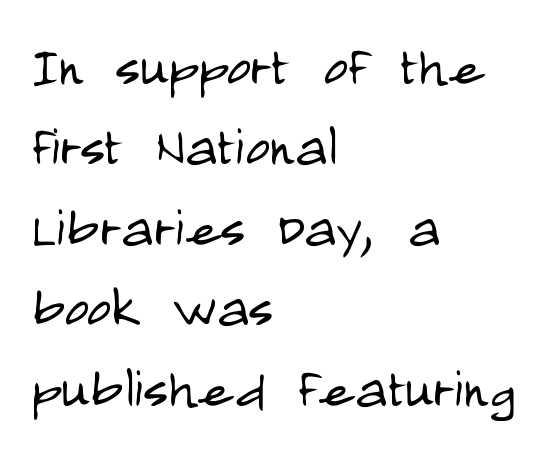
Q: Is the text bold? A: No.
Q: Is the text italic (slanted)? A: No, it is upright.
Q: Is the typeface a serif or a sans-serif typeface? A: Sans-serif.
Q: Is the text underlined? A: No.
Q: How is the paragraph aligned? A: Left-aligned.
Q: Is the spacing between letters normal or unusually wide? A: Normal.
Q: Width (condensed, normal, or wide)? A: Condensed.
Q: Stroke contrast? A: Low.
Q: x-height? A: Large.
Q: Monospaced? A: No.
